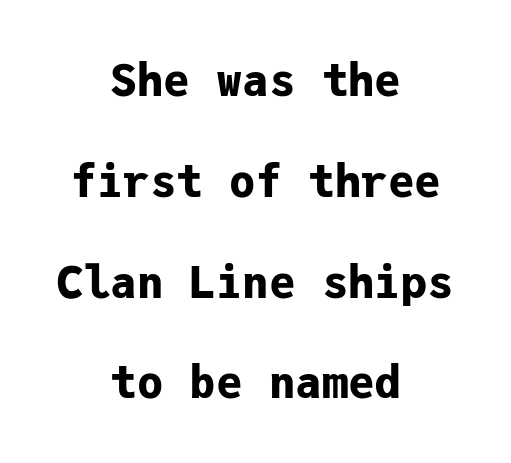
{"serif": "no", "italic": "no", "bold": "yes", "weight": "bold", "width": "normal", "stroke_contrast": "low", "x_height": "medium", "monospaced": "yes", "underline": "no", "align": "center", "line_spacing": "loose", "line_spacing_ratio": 2.29, "letter_spacing": "normal", "letter_spacing_em": 0.0, "glyph_px": 44}
